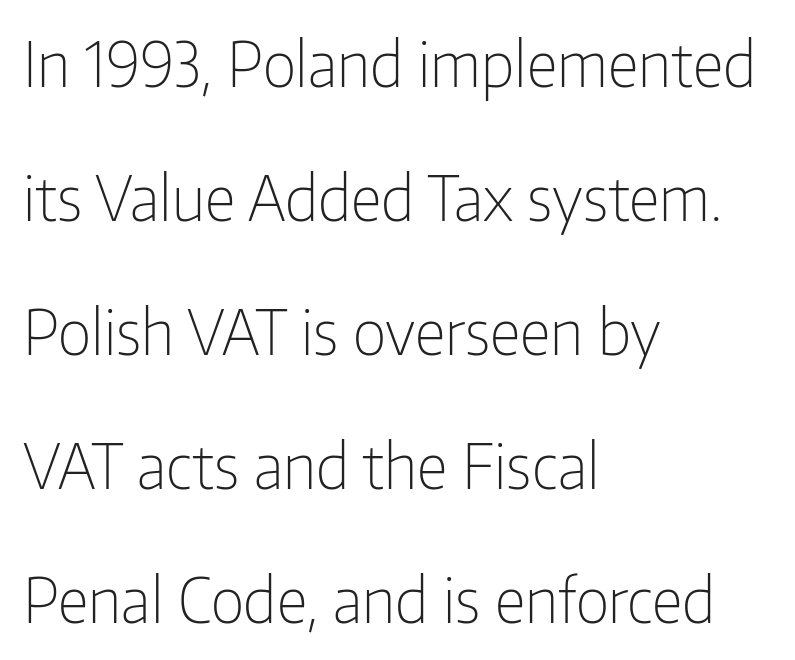
Q: Is the text bold? A: No.
Q: Is the text italic (slanted)? A: No, it is upright.
Q: Is the typeface a serif or a sans-serif typeface? A: Sans-serif.
Q: Is the text underlined? A: No.
Q: How is the paragraph aligned? A: Left-aligned.
Q: Is the spacing between letters normal or unusually wide? A: Normal.
Q: Is the spacing between lines tight, normal or loose? A: Loose.
Q: Width (condensed, normal, or wide)? A: Condensed.
Q: Stroke contrast? A: Low.
Q: x-height? A: Medium.
Q: Monospaced? A: No.
